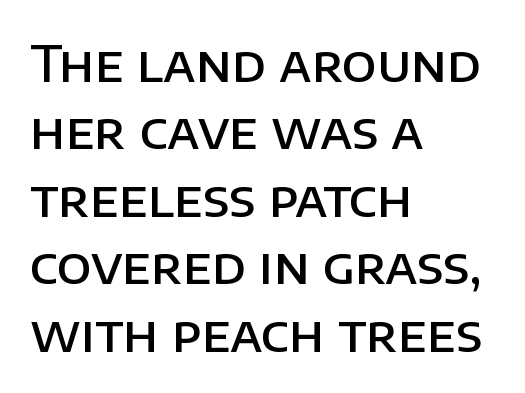
{"serif": "no", "italic": "no", "bold": "semi", "weight": "semibold", "width": "normal", "stroke_contrast": "low", "x_height": "large", "monospaced": "no", "underline": "no", "align": "left", "line_spacing": "normal", "line_spacing_ratio": 1.35, "letter_spacing": "normal", "letter_spacing_em": 0.0, "glyph_px": 50}
